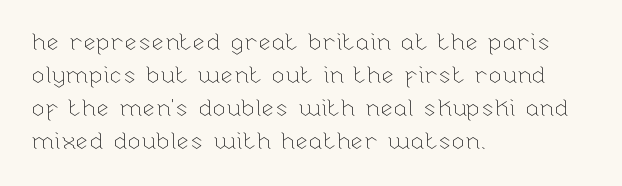
These lines stack with their left ends in a neat column. Letters rest on an invisible, unmarked baseline. The lines sit at an ordinary, default distance from one another. The type sits square on the baseline with zero lean. No letter is thick-stroked: the sample isn't bold. Default kerning and tracking; the words read as compact shapes.
